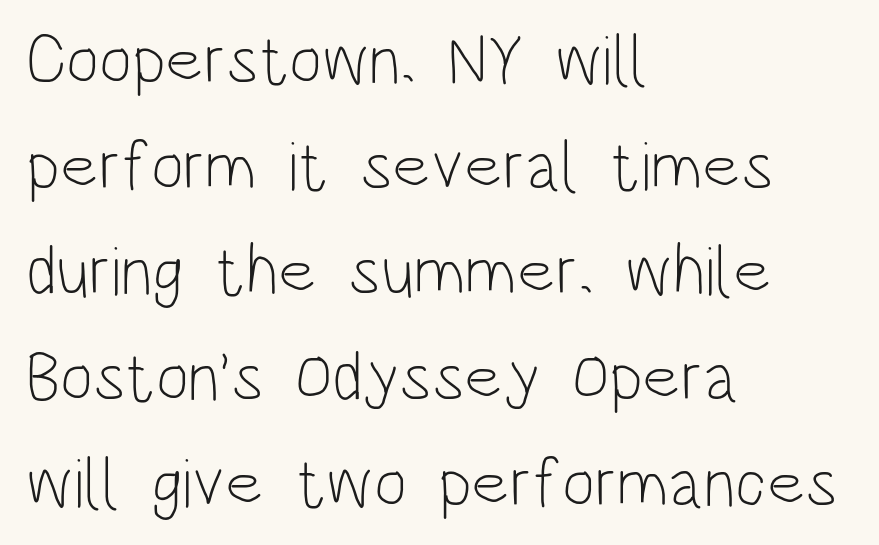
You could not count columns in this text — the font is proportionally spaced. A normal amount of white space separates one row of letters from the next. Line starts are locked; line ends wander. Every character sits straight up, as roman type does. The type family on display is of the sans-serif kind. The specimen omits any rule beneath the text block's lines.
